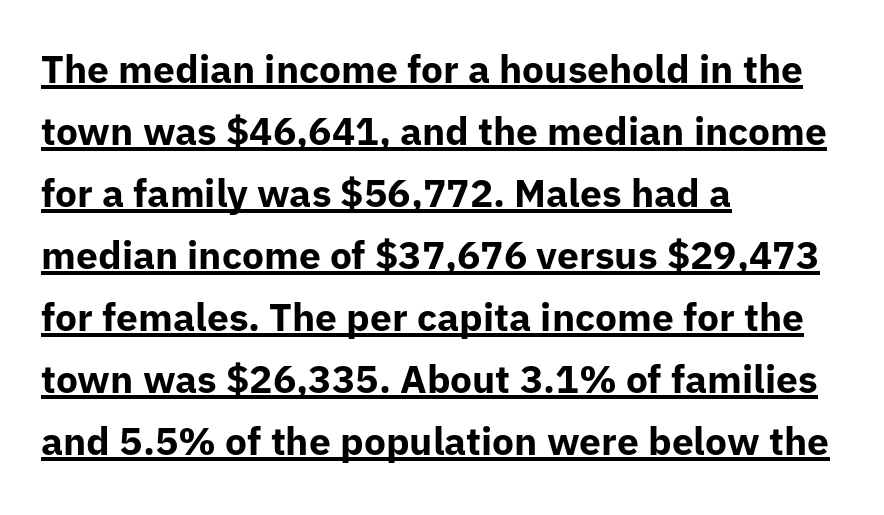
{"serif": "no", "italic": "no", "bold": "yes", "weight": "bold", "width": "normal", "stroke_contrast": "low", "x_height": "medium", "monospaced": "no", "underline": "yes", "align": "left", "line_spacing": "normal", "line_spacing_ratio": 1.59, "letter_spacing": "normal", "letter_spacing_em": 0.0, "glyph_px": 39}
